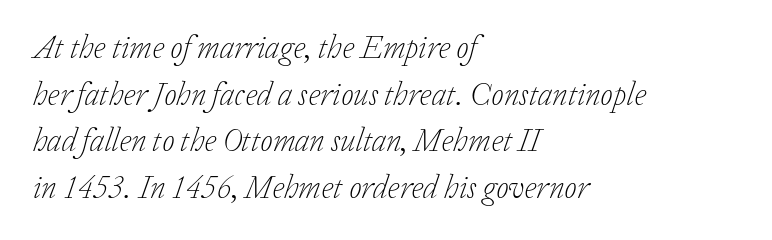
{"serif": "yes", "italic": "yes", "lean": "right", "slant_degrees": 20, "bold": "no", "weight": "light", "width": "normal", "stroke_contrast": "low", "x_height": "medium", "monospaced": "no", "underline": "no", "align": "left", "line_spacing": "normal", "line_spacing_ratio": 1.46, "letter_spacing": "normal", "letter_spacing_em": 0.0, "glyph_px": 32}
